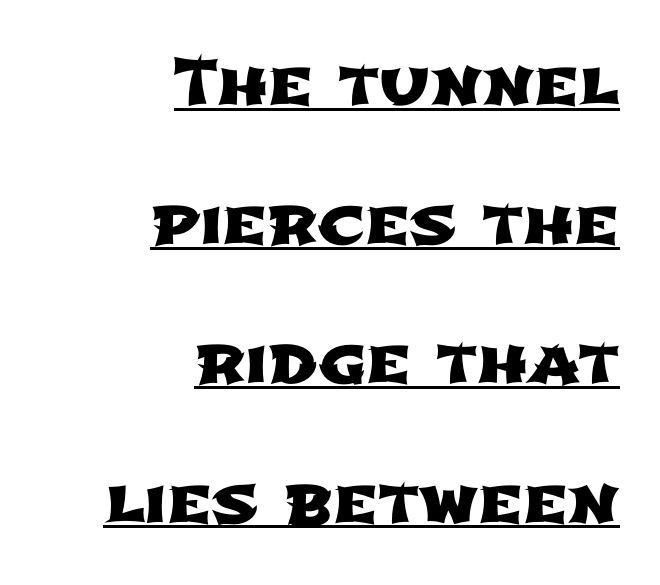
The rendering keeps characters at their native spacing. A typographer would call this underscored text. Visually the block forms a straight wall on the right and a jagged coastline on the left. Varying glyph widths throughout — classic text-font behaviour.
